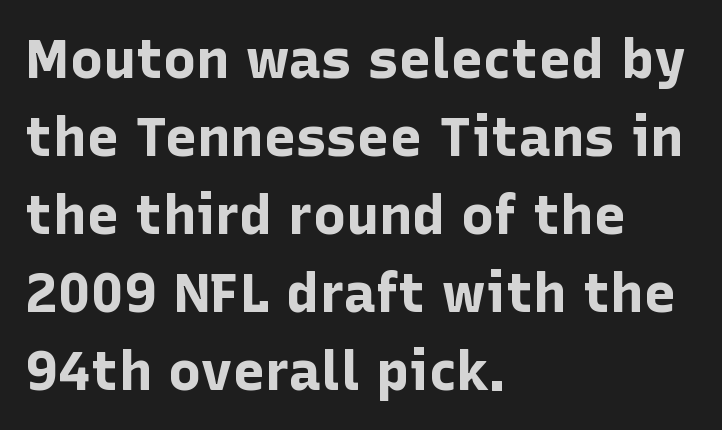
{"serif": "no", "italic": "no", "bold": "yes", "weight": "bold", "width": "normal", "stroke_contrast": "low", "x_height": "medium", "monospaced": "no", "underline": "no", "align": "left", "line_spacing": "normal", "line_spacing_ratio": 1.42, "letter_spacing": "normal", "letter_spacing_em": 0.0, "glyph_px": 55}
